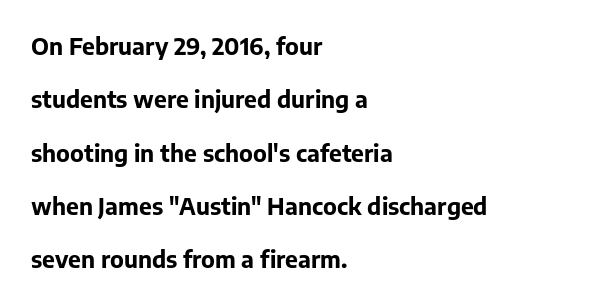
{"italic": "no", "bold": "yes", "underline": "no", "align": "left", "line_spacing": "loose", "line_spacing_ratio": 2.32, "letter_spacing": "normal", "letter_spacing_em": 0.0, "glyph_px": 23}
